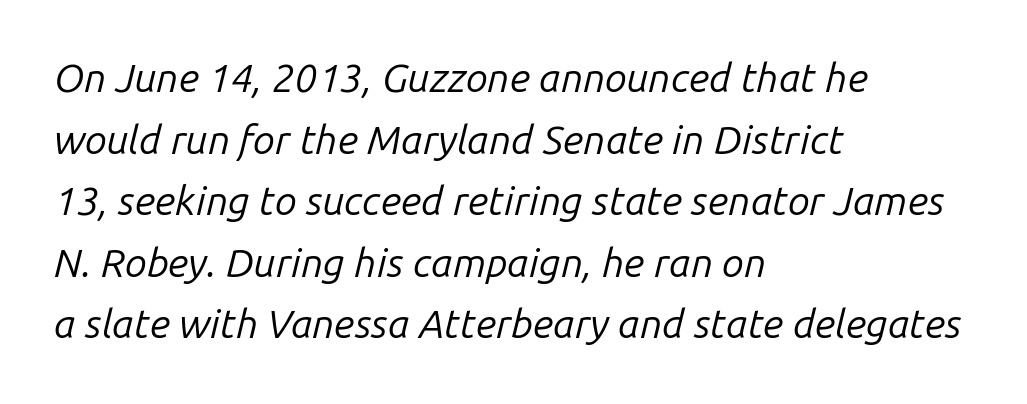
Q: Is the text bold? A: No.
Q: Is the text italic (slanted)? A: Yes, it leans right by about 14 degrees.
Q: Is the text underlined? A: No.
Q: How is the paragraph aligned? A: Left-aligned.
Q: Is the spacing between letters normal or unusually wide? A: Normal.
Q: Is the spacing between lines tight, normal or loose? A: Normal.
Q: Width (condensed, normal, or wide)? A: Normal.
Q: Stroke contrast? A: Low.
Q: x-height? A: Medium.
Q: Monospaced? A: No.
